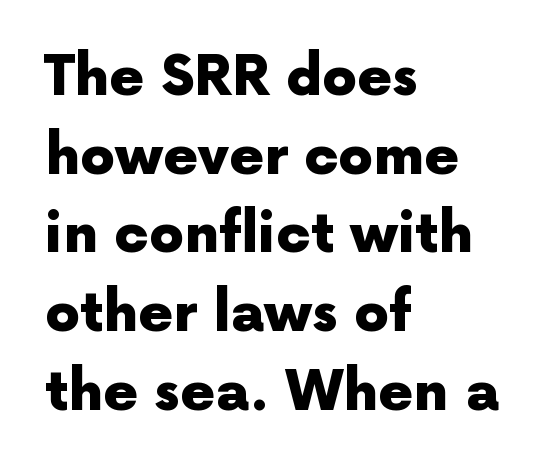
The image shows 55 px heavy sans-serif type, upright; set left-aligned, normal line spacing (1.43x), normal letter spacing, not underlined; a medium x-height.
